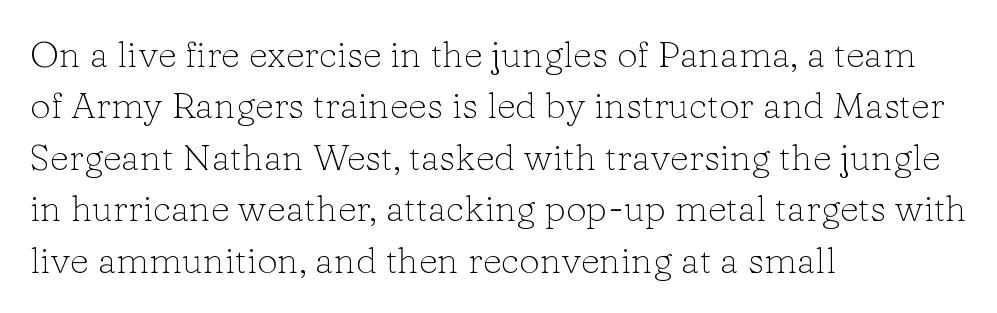
{"serif": "yes", "italic": "no", "bold": "no", "weight": "light", "width": "normal", "stroke_contrast": "low", "x_height": "medium", "monospaced": "no", "underline": "no", "align": "left", "line_spacing": "normal", "line_spacing_ratio": 1.39, "letter_spacing": "normal", "letter_spacing_em": 0.0, "glyph_px": 37}
